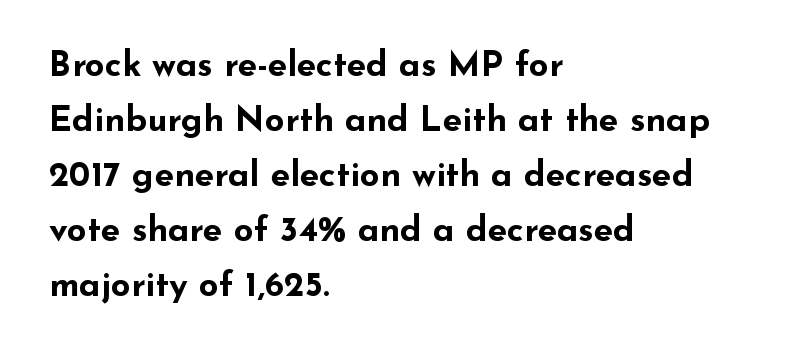
{"serif": "no", "italic": "no", "bold": "yes", "weight": "bold", "width": "wide", "stroke_contrast": "low", "x_height": "small", "monospaced": "no", "underline": "no", "align": "left", "line_spacing": "normal", "line_spacing_ratio": 1.57, "letter_spacing": "normal", "letter_spacing_em": 0.0, "glyph_px": 35}
